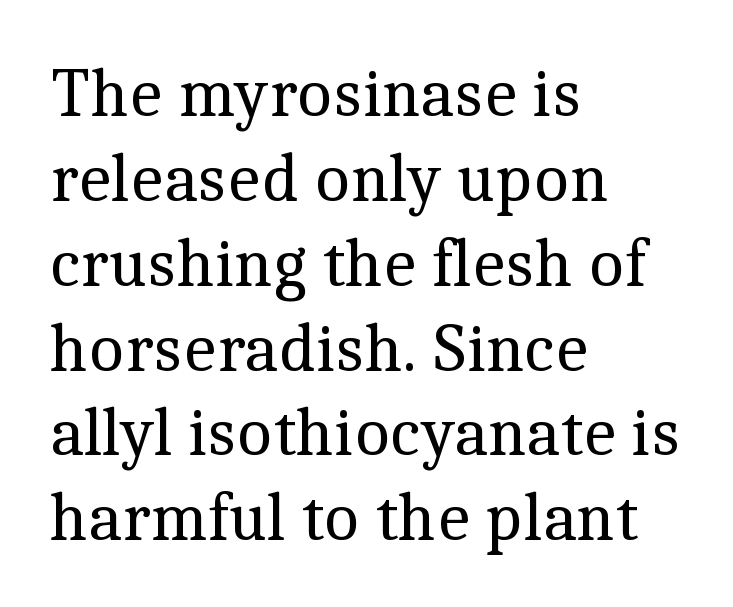
{"serif": "yes", "italic": "no", "bold": "no", "weight": "regular", "width": "normal", "x_height": "medium", "monospaced": "no", "underline": "no", "align": "left", "line_spacing_ratio": 1.23, "letter_spacing": "normal", "letter_spacing_em": 0.0, "glyph_px": 69}
